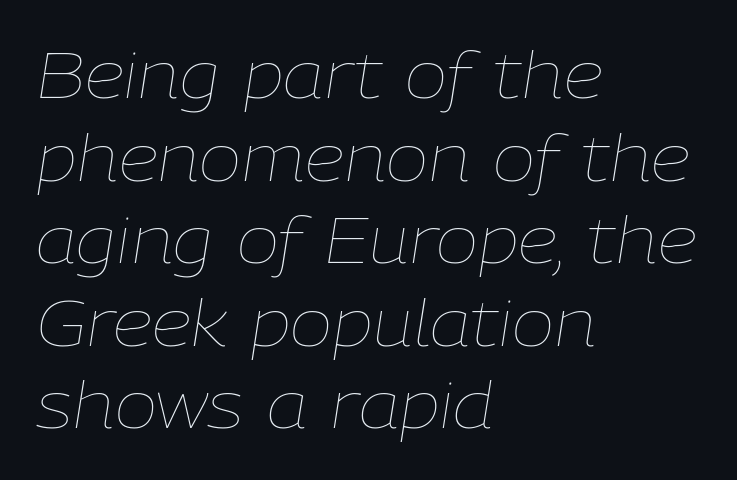
{"italic": "yes", "lean": "right", "slant_degrees": 9, "bold": "no", "weight": "thin", "width": "normal", "stroke_contrast": "low", "x_height": "medium", "monospaced": "no", "underline": "no", "align": "left", "line_spacing": "normal", "line_spacing_ratio": 1.29, "letter_spacing": "normal", "letter_spacing_em": 0.0, "glyph_px": 64}
